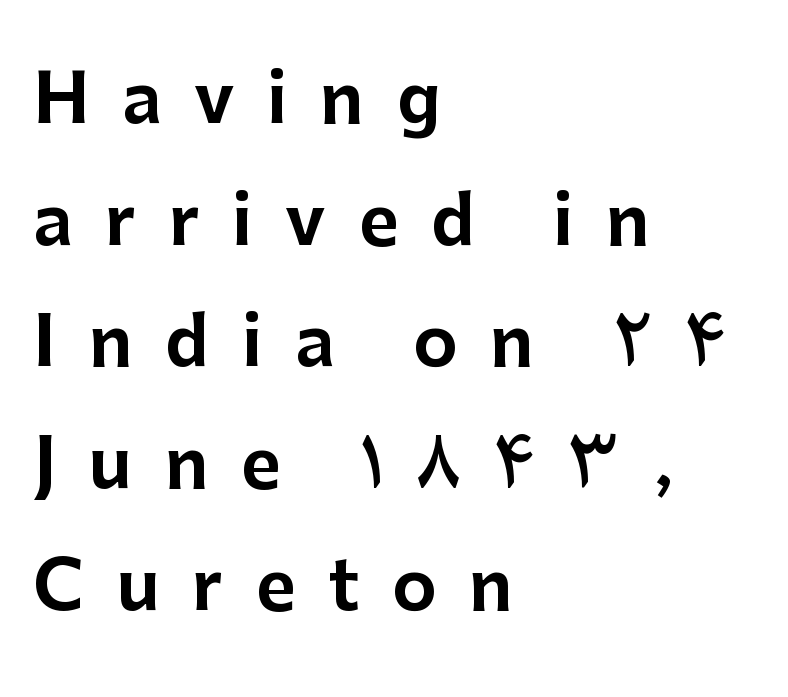
The image shows 68 px sans-serif type, upright; set left-aligned, line spacing 1.79x, unusually wide letter spacing (+0.48 em), not underlined; low stroke contrast and a medium x-height.
